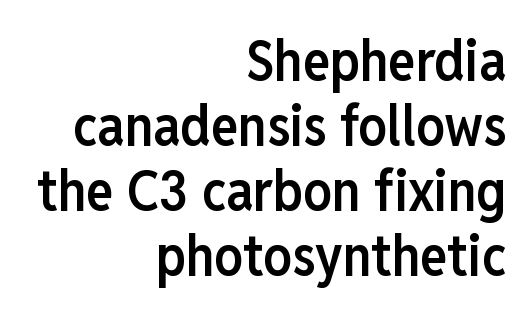
{"serif": "no", "italic": "no", "bold": "semi", "weight": "semibold", "width": "condensed", "stroke_contrast": "low", "x_height": "medium", "monospaced": "no", "underline": "no", "align": "right", "line_spacing": "tight", "line_spacing_ratio": 1.14, "letter_spacing": "normal", "letter_spacing_em": 0.0, "glyph_px": 57}
